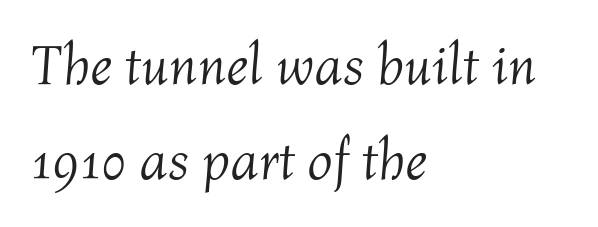
The image shows 56 px light type, italic (leaning right); set left-aligned, normal line spacing (1.7x), normal letter spacing, not underlined; medium stroke contrast and a medium x-height.
